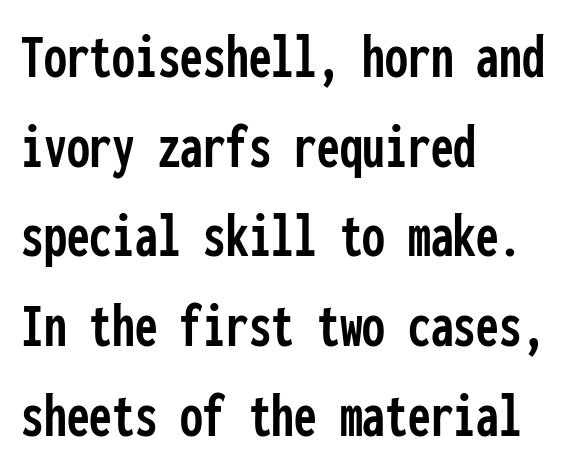
The rendering uses a moderate line-height, typical for paragraphs. The text block is weighted toward the left margin, trailing off unevenly rightward. Italic: no, the glyphs are upright roman. Descenders hang freely into open space.
